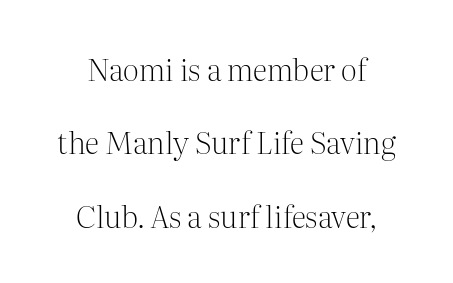
Ink coverage per letter is moderate at most. Students, note that the glyphs here touch the page at normal intervals. Are there feet on the stems? There are — it's a serif. Looks like regular typesetting: each glyph gets only the width it needs. This sample uses an upright cut, with every glyph sitting square on the baseline. Typeset on center — no edge is straight.
